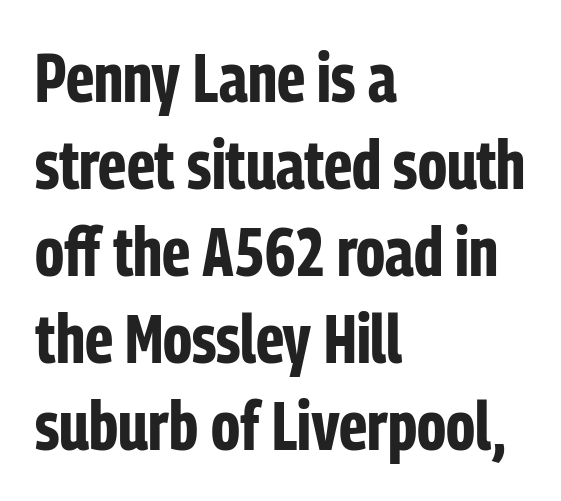
{"serif": "no", "italic": "no", "bold": "yes", "weight": "bold", "width": "condensed", "stroke_contrast": "low", "x_height": "medium", "monospaced": "no", "underline": "no", "align": "left", "line_spacing": "normal", "line_spacing_ratio": 1.26, "letter_spacing": "normal", "letter_spacing_em": 0.0, "glyph_px": 69}
